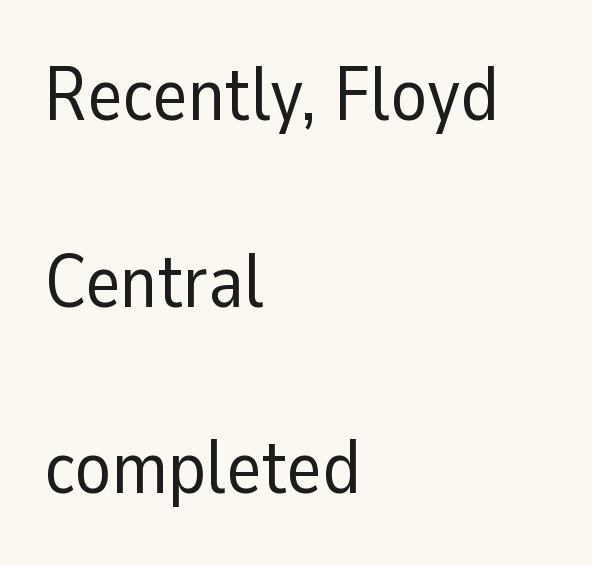
The image shows 75 px regular-weight sans-serif type, upright; set left-aligned, loose line spacing (2.49x), normal letter spacing, not underlined; low stroke contrast and a medium x-height.
